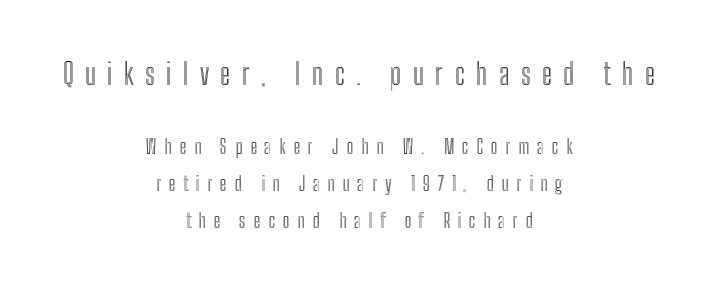
Q: Is the text italic (slanted)? A: No, it is upright.
Q: Is the text underlined? A: No.
Q: How is the paragraph aligned? A: Centered.
Q: Is the spacing between letters normal or unusually wide? A: Unusually wide.
Q: Which block of text is set in a larger size, the first (top) or the second (bottom)? A: The first (top) one.
Q: Width (condensed, normal, or wide)? A: Condensed.
Q: x-height? A: Medium.
Q: Monospaced? A: No.
